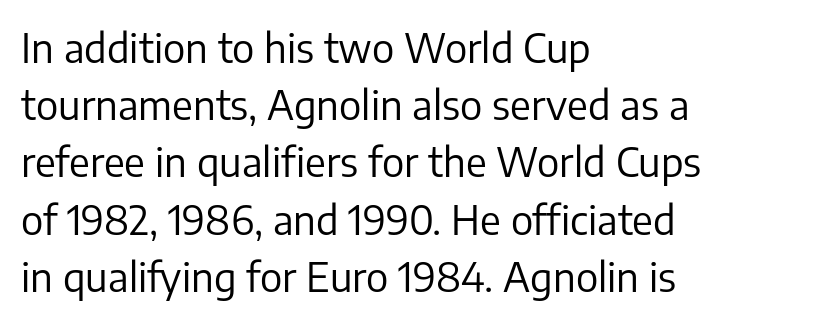
Q: Is the text bold? A: No.
Q: Is the text italic (slanted)? A: No, it is upright.
Q: Is the typeface a serif or a sans-serif typeface? A: Sans-serif.
Q: Is the text underlined? A: No.
Q: How is the paragraph aligned? A: Left-aligned.
Q: Is the spacing between letters normal or unusually wide? A: Normal.
Q: Is the spacing between lines tight, normal or loose? A: Normal.
Q: Width (condensed, normal, or wide)? A: Normal.
Q: Stroke contrast? A: Low.
Q: x-height? A: Medium.
Q: Monospaced? A: No.
